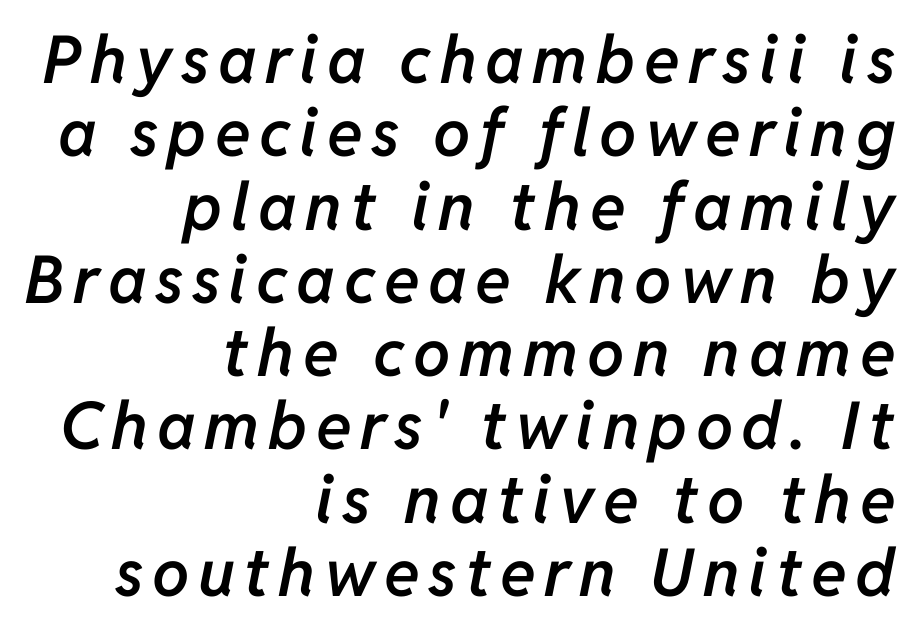
The lines are packed closely together with very little leading. The lettering tilts uniformly, giving the passage an italic look. Character widths vary here, with narrow letters taking less room than wide ones. Look at the stroke-to-counter ratio: somewhat heavy, a semibold.
